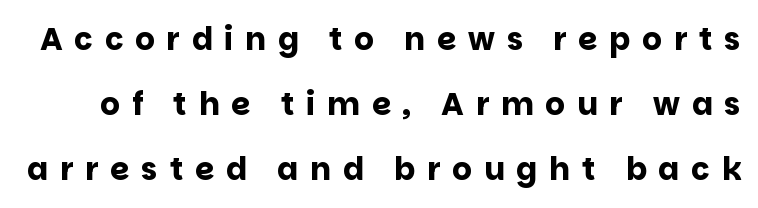
{"serif": "no", "italic": "no", "bold": "yes", "weight": "bold", "width": "normal", "stroke_contrast": "low", "x_height": "large", "monospaced": "no", "underline": "no", "line_spacing": "loose", "line_spacing_ratio": 2.09, "letter_spacing": "wide", "letter_spacing_em": 0.38, "glyph_px": 31}
